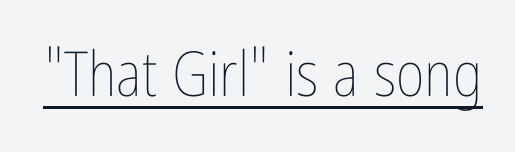
Q: Is the text bold? A: No.
Q: Is the text italic (slanted)? A: No, it is upright.
Q: Is the text underlined? A: Yes.
Q: Is the spacing between letters normal or unusually wide? A: Normal.
Q: Width (condensed, normal, or wide)? A: Condensed.
Q: Stroke contrast? A: Low.
Q: x-height? A: Medium.
Q: Monospaced? A: No.
